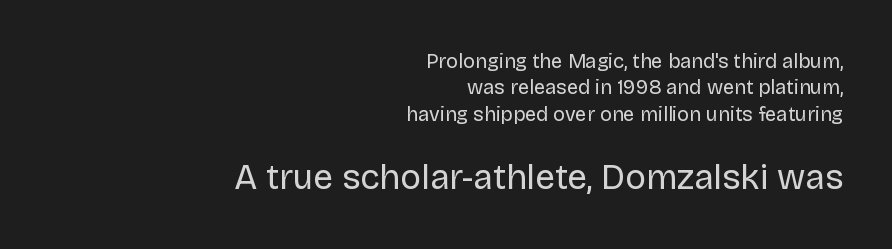
Q: Is the text bold? A: No.
Q: Is the text italic (slanted)? A: No, it is upright.
Q: Is the typeface a serif or a sans-serif typeface? A: Sans-serif.
Q: Is the text underlined? A: No.
Q: How is the paragraph aligned? A: Right-aligned.
Q: Is the spacing between letters normal or unusually wide? A: Normal.
Q: Is the spacing between lines tight, normal or loose? A: Normal.
Q: Which block of text is set in a larger size, the first (top) or the second (bottom)? A: The second (bottom) one.
Q: Width (condensed, normal, or wide)? A: Normal.
Q: Stroke contrast? A: Low.
Q: x-height? A: Large.
Q: Monospaced? A: No.
